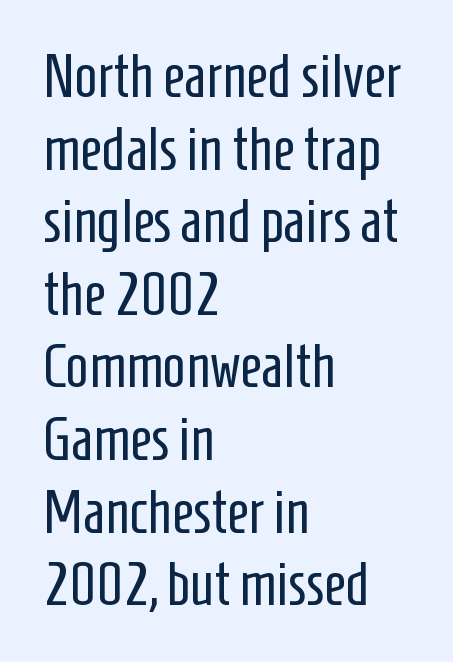
The image shows 60 px regular-weight, condensed sans-serif type, upright; set left-aligned, line spacing 1.21x, normal letter spacing, not underlined; low stroke contrast and a medium x-height.
